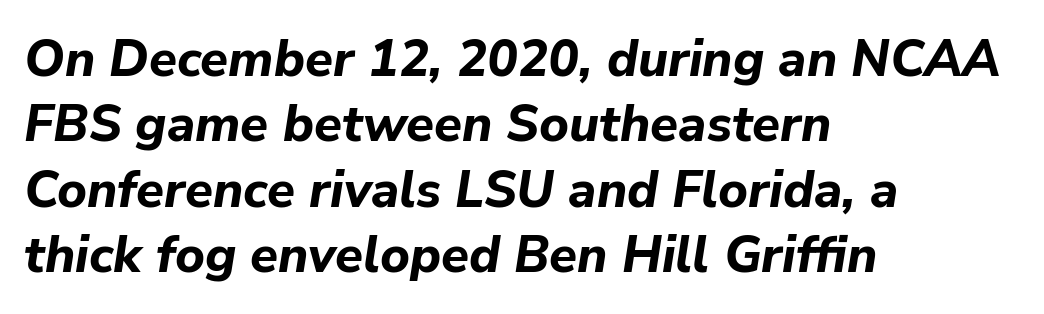
The image shows 51 px bold type, italic (leaning right); set left-aligned, normal line spacing (1.28x), normal letter spacing, not underlined; low stroke contrast and a medium x-height.
